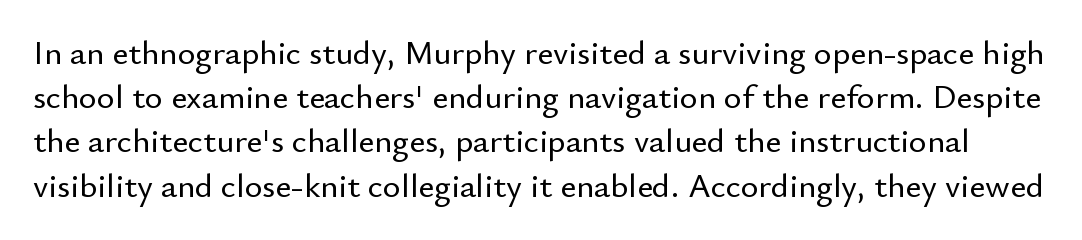
Q: Is the text italic (slanted)? A: No, it is upright.
Q: Is the typeface a serif or a sans-serif typeface? A: Sans-serif.
Q: Is the text underlined? A: No.
Q: Is the spacing between letters normal or unusually wide? A: Normal.
Q: Is the spacing between lines tight, normal or loose? A: Normal.
Q: Width (condensed, normal, or wide)? A: Normal.
Q: Stroke contrast? A: Low.
Q: x-height? A: Small.
Q: Monospaced? A: No.
